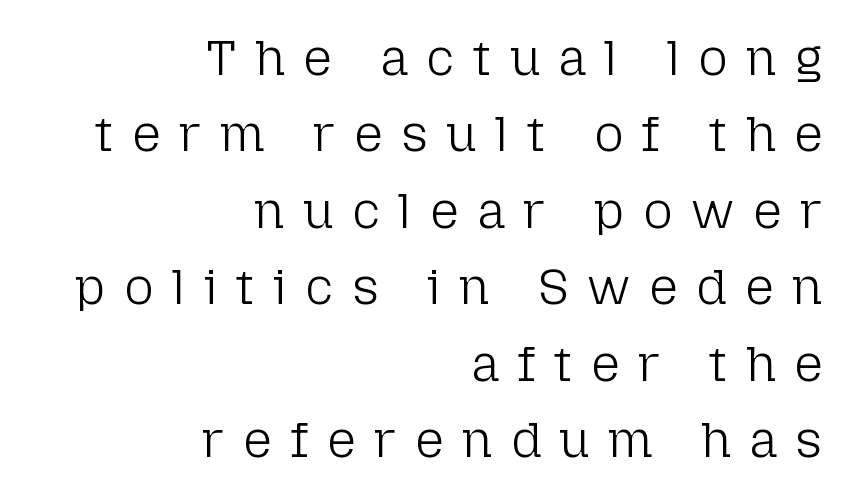
{"serif": "no", "italic": "no", "bold": "no", "weight": "light", "width": "normal", "stroke_contrast": "low", "x_height": "medium", "monospaced": "no", "underline": "no", "align": "right", "line_spacing": "normal", "line_spacing_ratio": 1.53, "letter_spacing": "wide", "letter_spacing_em": 0.37, "glyph_px": 50}
